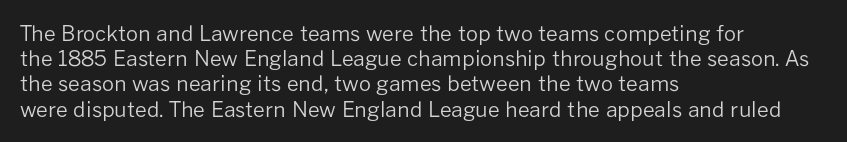
The letterforms sit shoulder to shoulder at normal distance. Typeset ragged right — the left edge is the straight one. The lettering holds an erect, upright posture throughout. Vertical stems look standard width or narrower in stroke. Beneath every word, the page is bare.
